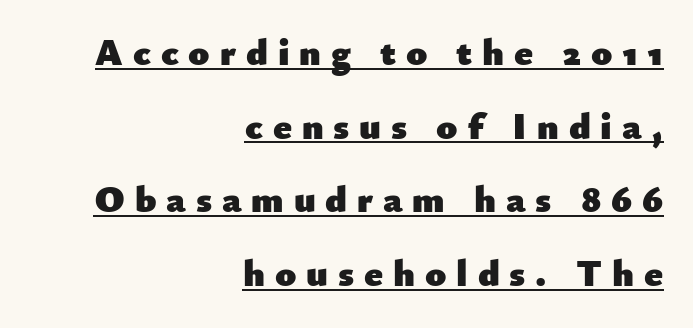
Q: Is the text bold? A: Yes.
Q: Is the text italic (slanted)? A: No, it is upright.
Q: Is the typeface a serif or a sans-serif typeface? A: Sans-serif.
Q: Is the text underlined? A: Yes.
Q: How is the paragraph aligned? A: Right-aligned.
Q: Is the spacing between letters normal or unusually wide? A: Unusually wide.
Q: Is the spacing between lines tight, normal or loose? A: Loose.
Q: Width (condensed, normal, or wide)? A: Normal.
Q: Stroke contrast? A: Low.
Q: x-height? A: Small.
Q: Monospaced? A: No.
